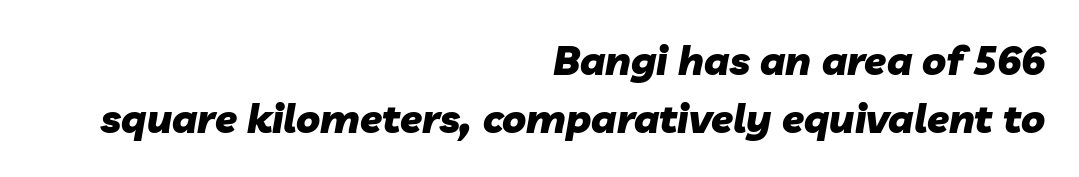
Q: Is the text bold? A: Yes.
Q: Is the text italic (slanted)? A: Yes, it leans right by about 10 degrees.
Q: Is the text underlined? A: No.
Q: How is the paragraph aligned? A: Right-aligned.
Q: Is the spacing between letters normal or unusually wide? A: Normal.
Q: Is the spacing between lines tight, normal or loose? A: Normal.
Q: Width (condensed, normal, or wide)? A: Normal.
Q: Stroke contrast? A: Low.
Q: x-height? A: Medium.
Q: Monospaced? A: No.
